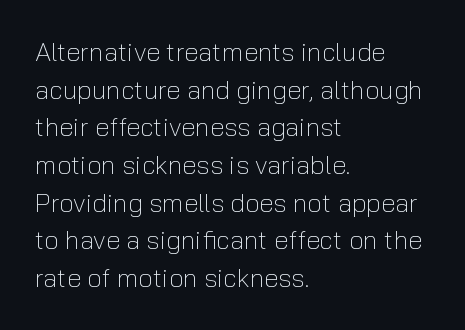
This sample is left-justified, so line endings fall wherever the words run out. Short note: letters normally spaced. These lines were composed using upright roman letters. Nothing heavy about these letters — not bold at all. The glyphs are unaccompanied by any horizontal stroke below them. Quick note: interline space is typical.
